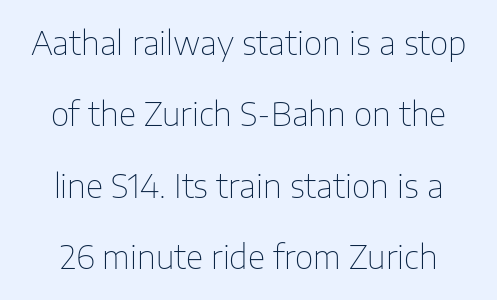
Q: Is the text bold? A: No.
Q: Is the text italic (slanted)? A: No, it is upright.
Q: Is the typeface a serif or a sans-serif typeface? A: Sans-serif.
Q: Is the text underlined? A: No.
Q: Is the spacing between letters normal or unusually wide? A: Normal.
Q: Is the spacing between lines tight, normal or loose? A: Loose.
Q: Width (condensed, normal, or wide)? A: Normal.
Q: Stroke contrast? A: Low.
Q: x-height? A: Medium.
Q: Monospaced? A: No.
